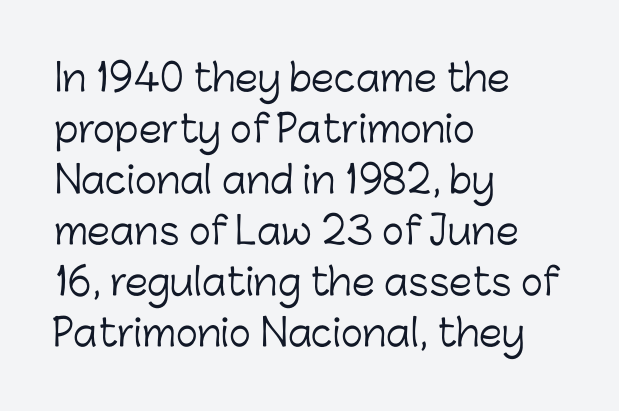
The image shows 37 px light sans-serif type, upright; set left-aligned, normal line spacing (1.38x), normal letter spacing, not underlined; low stroke contrast and a medium x-height.
